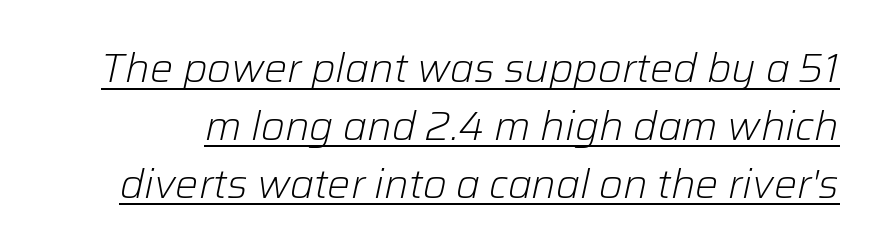
The image shows 41 px light type, italic (leaning right); set normal line spacing (1.41x), normal letter spacing, underlined; low stroke contrast and a medium x-height.
